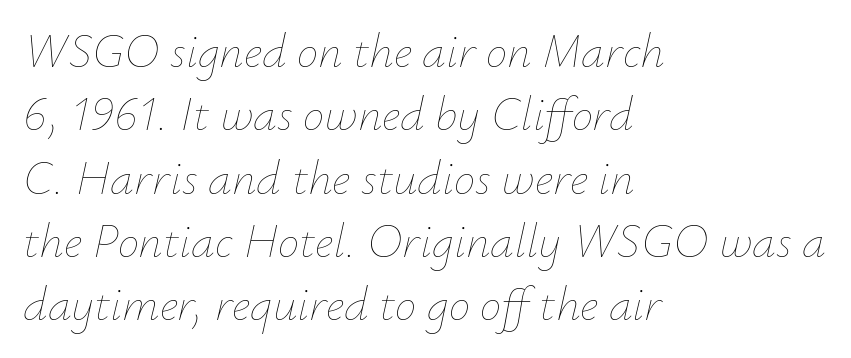
The glyphs are unaccompanied by any horizontal stroke below them. Each letter keeps its own natural width here, so spacing adapts to shape. These lines stack with their left ends in a neat column. Does the lettering tilt? It does — this is italic. Vertically, the passage feels balanced, rows spaced as you'd expect.
